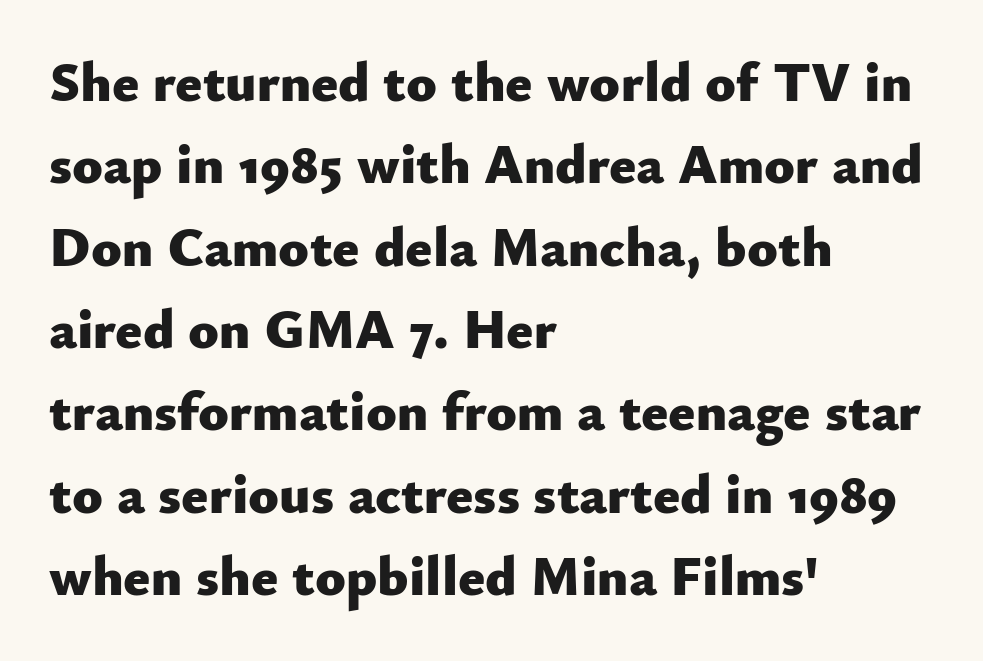
Think of a printed novel: that variable character pitch is what you see here. Nothing sits at the stroke ends, so this counts as sans-serif. The letters stand upright; this is a roman face. Does the leading feel generous? No, just average. Observe the ordinary spacing: letters are neighbours, not strangers. Heft: maximum for text — a bold.
